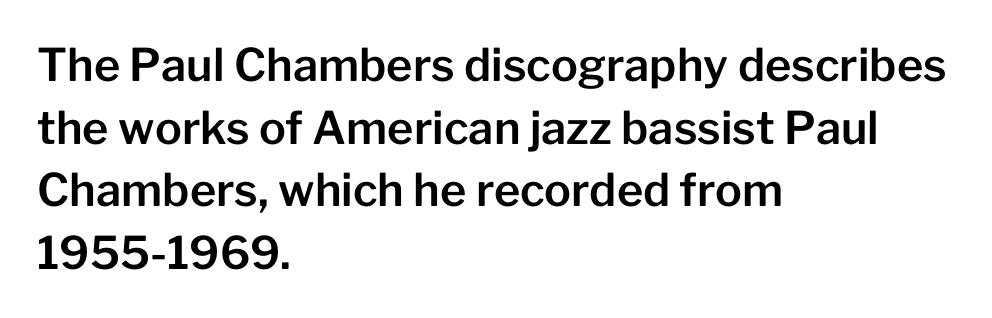
Do the letters lean? They stand straight. A typesetter would call this proportional, since set widths differ per character. Unlike a traditional serif, this face leaves its strokes unadorned. This sample keeps an unexceptional amount of space between lines.
